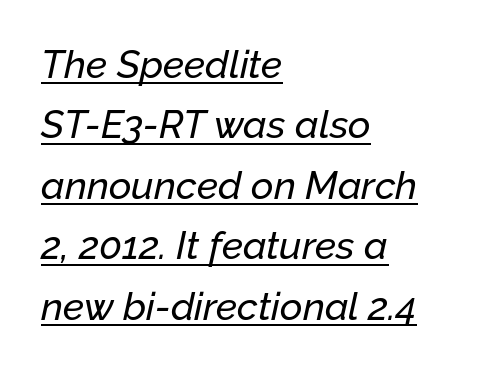
What decoration does the sample have? An underline. Does the copy run flush right? No — it runs flush left. Observe the lean: these are italic letterforms. Spacing between characters is what you'd get straight out of the box. The space between consecutive lines is moderate.
